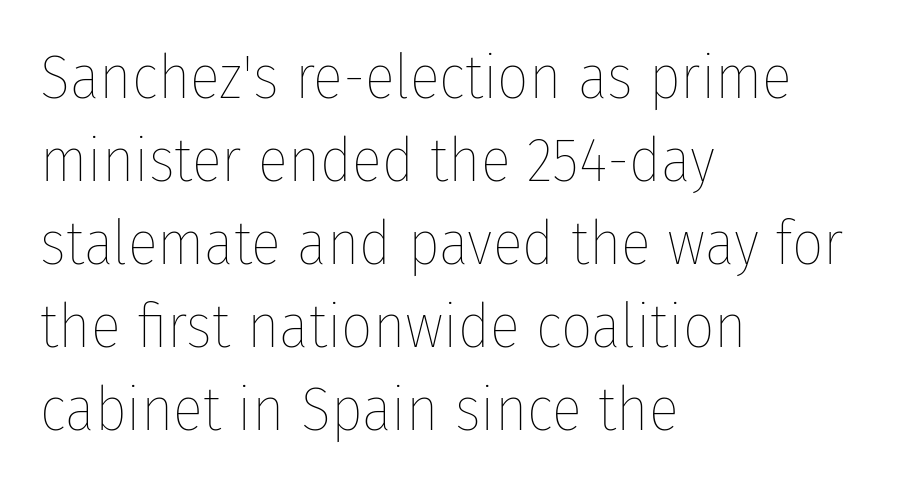
Line spacing here is normal. Inter-character spacing is left at the font's built-in metrics. The text block is weighted toward the left margin, trailing off unevenly rightward. You could not count columns in this text — the font is proportionally spaced.
